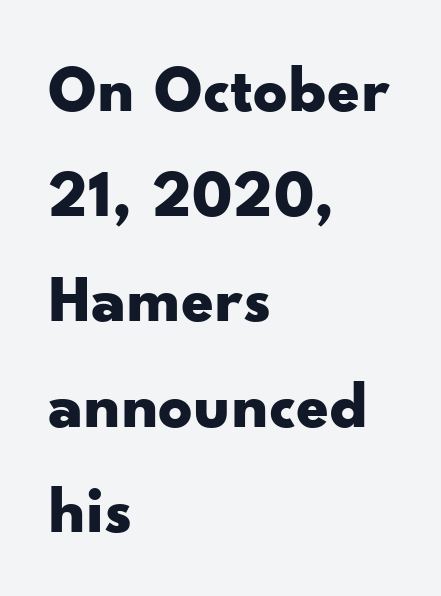
{"serif": "no", "italic": "no", "bold": "yes", "weight": "bold", "width": "wide", "stroke_contrast": "low", "x_height": "small", "monospaced": "no", "underline": "no", "align": "left", "line_spacing": "normal", "line_spacing_ratio": 1.57, "letter_spacing": "normal", "letter_spacing_em": 0.0, "glyph_px": 67}
